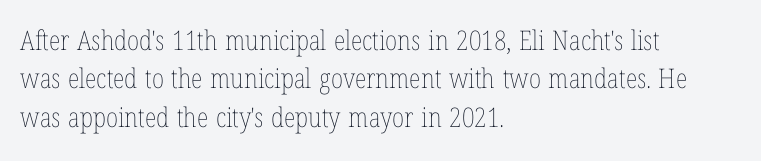
Every row of glyphs begins at an identical x-position on the left. A roman cut, with each character standing at attention. Does the leading feel generous? No, just average. The tracking reads as untouched default to a designer's eye.
